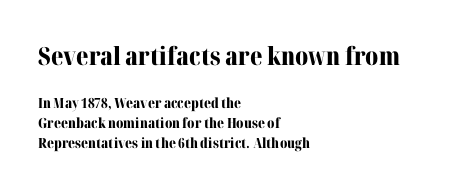
Q: Is the text bold? A: Yes.
Q: Is the text italic (slanted)? A: No, it is upright.
Q: Is the text underlined? A: No.
Q: How is the paragraph aligned? A: Left-aligned.
Q: Is the spacing between letters normal or unusually wide? A: Normal.
Q: Is the spacing between lines tight, normal or loose? A: Normal.
Q: Which block of text is set in a larger size, the first (top) or the second (bottom)? A: The first (top) one.
